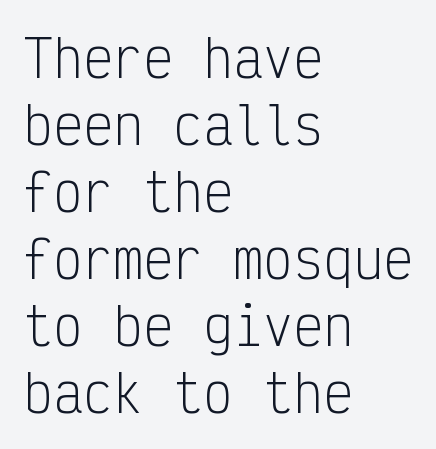
Q: Is the text bold? A: No.
Q: Is the text italic (slanted)? A: No, it is upright.
Q: Is the typeface a serif or a sans-serif typeface? A: Sans-serif.
Q: Is the text underlined? A: No.
Q: How is the paragraph aligned? A: Left-aligned.
Q: Is the spacing between letters normal or unusually wide? A: Normal.
Q: Is the spacing between lines tight, normal or loose? A: Normal.
Q: Width (condensed, normal, or wide)? A: Condensed.
Q: Stroke contrast? A: Low.
Q: x-height? A: Medium.
Q: Monospaced? A: Yes.
